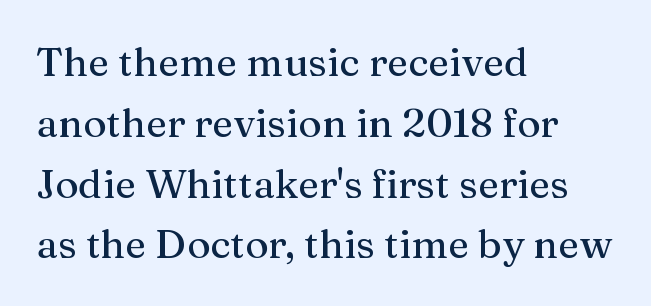
The foot of each line stays bare and open. Unlike italic type, these characters show no tilt at all. What kind of face is this? One with serifs. Looks like regular typesetting: each glyph gets only the width it needs.
